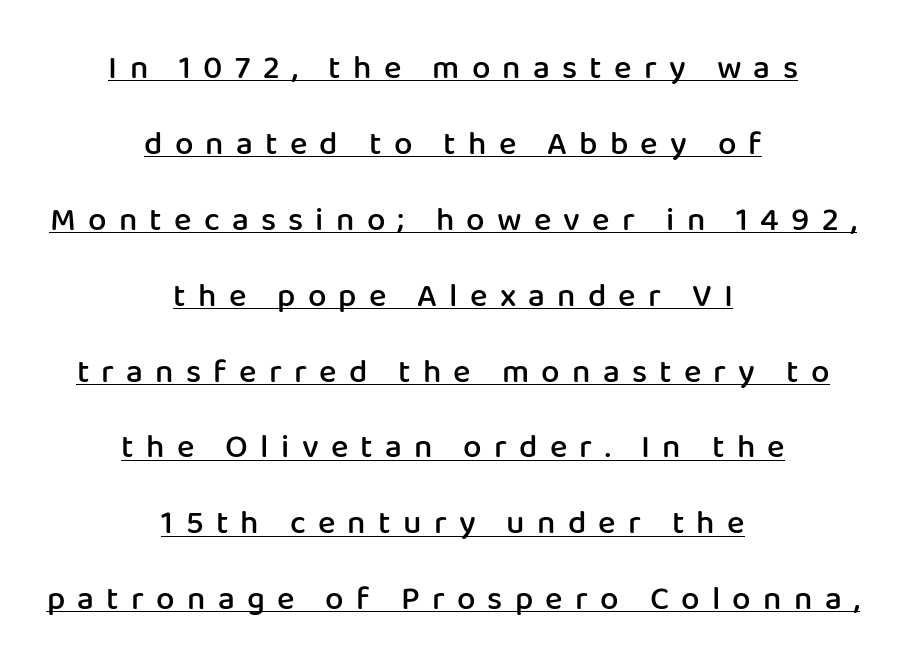
{"serif": "no", "italic": "no", "bold": "semi", "weight": "semibold", "width": "normal", "stroke_contrast": "low", "x_height": "medium", "monospaced": "no", "underline": "yes", "align": "center", "line_spacing": "loose", "line_spacing_ratio": 2.3, "letter_spacing": "wide", "letter_spacing_em": 0.37, "glyph_px": 33}
